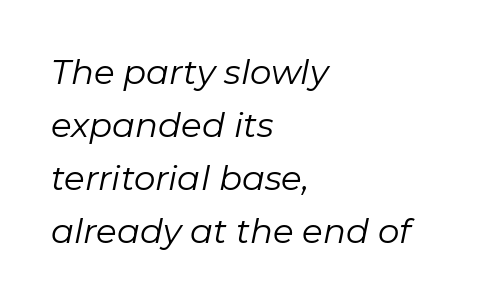
Q: Is the text bold? A: No.
Q: Is the text italic (slanted)? A: Yes, it leans right by about 11 degrees.
Q: Is the text underlined? A: No.
Q: How is the paragraph aligned? A: Left-aligned.
Q: Is the spacing between letters normal or unusually wide? A: Normal.
Q: Is the spacing between lines tight, normal or loose? A: Normal.
Q: Width (condensed, normal, or wide)? A: Normal.
Q: Stroke contrast? A: Low.
Q: x-height? A: Medium.
Q: Monospaced? A: No.
